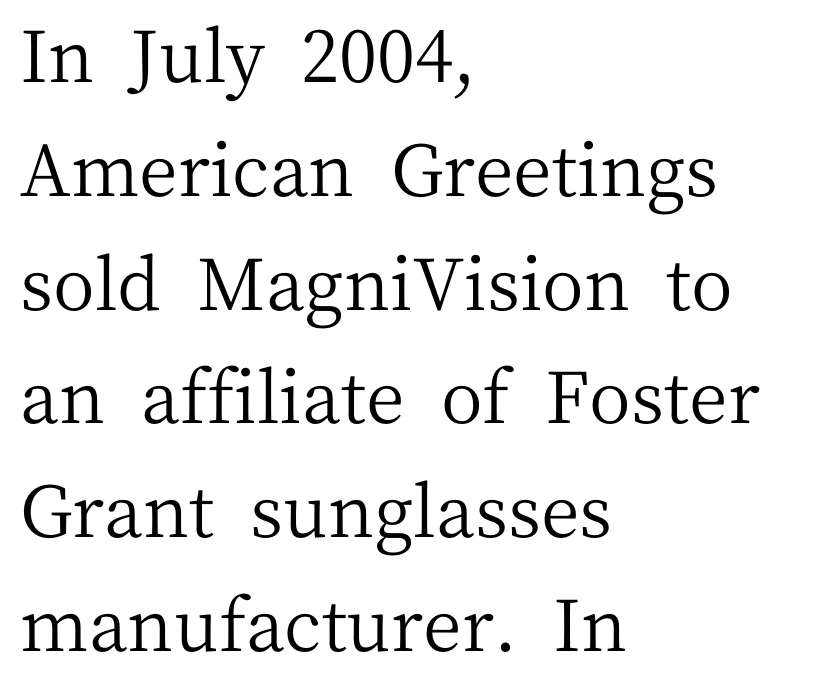
The image shows 72 px regular-weight serif type, upright; set left-aligned, normal line spacing (1.58x), normal letter spacing, not underlined; medium stroke contrast and a medium x-height.
